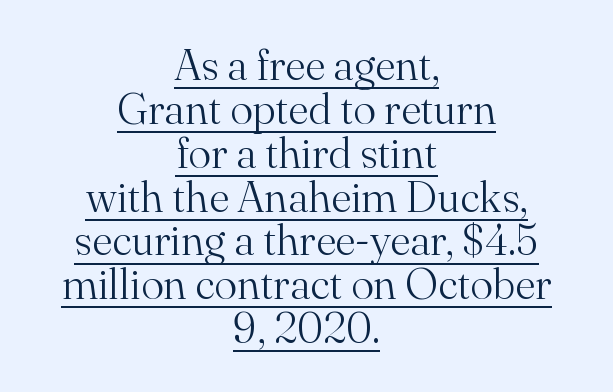
Q: Is the text bold? A: No.
Q: Is the text italic (slanted)? A: No, it is upright.
Q: Is the typeface a serif or a sans-serif typeface? A: Serif.
Q: Is the text underlined? A: Yes.
Q: How is the paragraph aligned? A: Centered.
Q: Is the spacing between letters normal or unusually wide? A: Normal.
Q: Is the spacing between lines tight, normal or loose? A: Tight.
Q: Width (condensed, normal, or wide)? A: Normal.
Q: Stroke contrast? A: Medium.
Q: x-height? A: Small.
Q: Monospaced? A: No.
